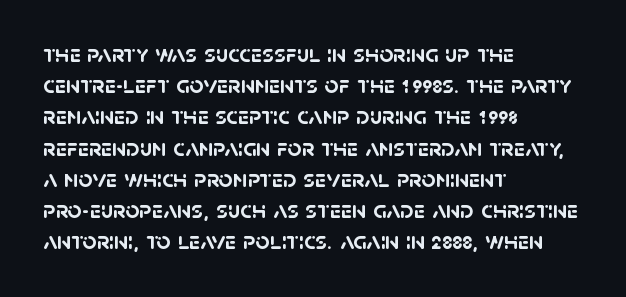
The image shows 25 px bold type; set left-aligned, normal line spacing (1.25x), normal letter spacing, not underlined.
